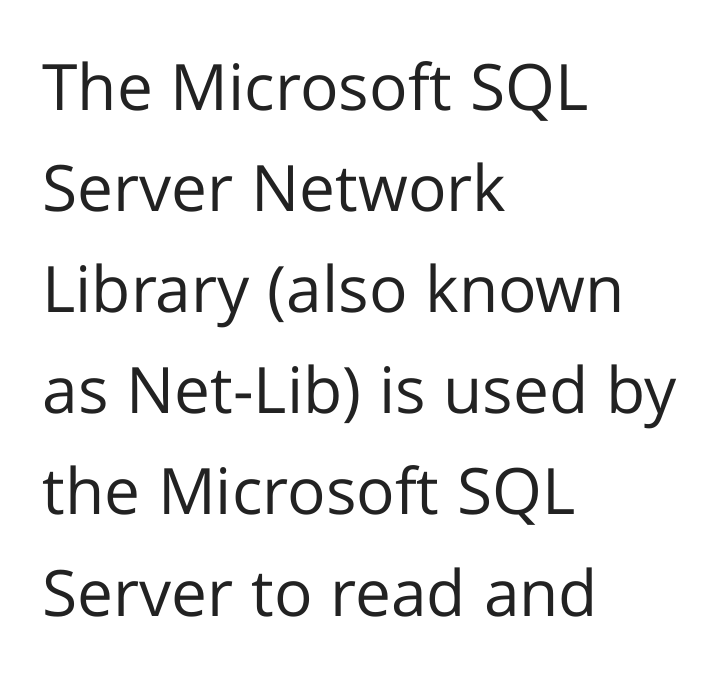
Lines of text with bare space underneath. A typesetter would label this face a sans. A normal amount of white space separates one row of letters from the next. The horizontal fit of the characters is conventional and even. In terms of posture, this sample is upright. Note the varied advance widths — an 'i' is clearly narrower than an 'm'.
